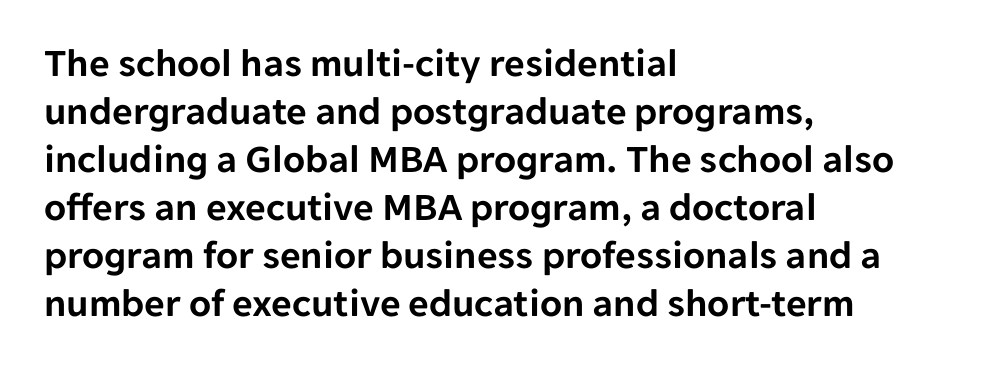
Q: Is the text italic (slanted)? A: No, it is upright.
Q: Is the typeface a serif or a sans-serif typeface? A: Sans-serif.
Q: Is the text underlined? A: No.
Q: How is the paragraph aligned? A: Left-aligned.
Q: Is the spacing between letters normal or unusually wide? A: Normal.
Q: Width (condensed, normal, or wide)? A: Normal.
Q: Stroke contrast? A: Low.
Q: x-height? A: Medium.
Q: Monospaced? A: No.
